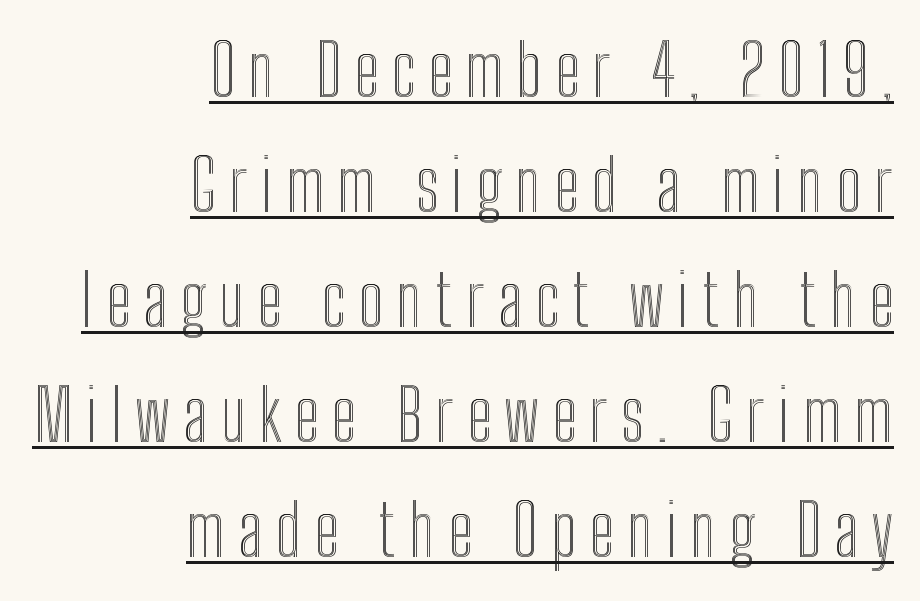
The image shows 71 px condensed type, upright; set right-aligned, normal line spacing (1.62x), underlined; a medium x-height.
